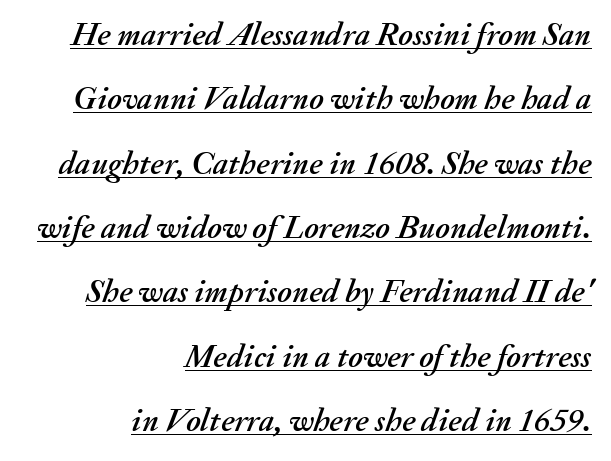
Glance below the letters and you will spot a drawn line. Alignment: flush right. The whole block is typeset with a tilt. The passage shown stacks its lines with a broad gap.
